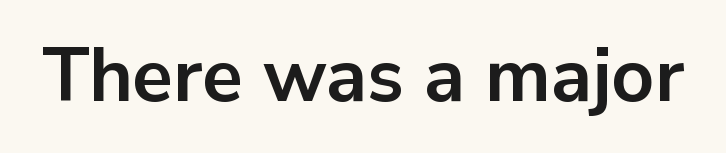
Q: Is the text bold? A: Yes.
Q: Is the text italic (slanted)? A: No, it is upright.
Q: Is the typeface a serif or a sans-serif typeface? A: Sans-serif.
Q: Is the text underlined? A: No.
Q: Is the spacing between letters normal or unusually wide? A: Normal.
Q: Width (condensed, normal, or wide)? A: Normal.
Q: Stroke contrast? A: Low.
Q: x-height? A: Medium.
Q: Monospaced? A: No.
